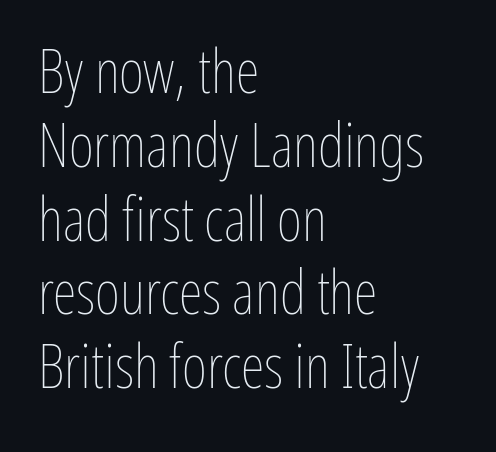
The image shows 61 px thin, condensed type, upright; set left-aligned, line spacing 1.21x, normal letter spacing, not underlined; low stroke contrast and a medium x-height.
